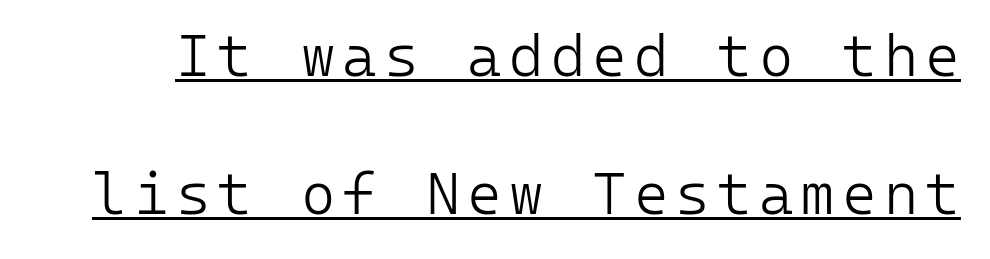
Q: Is the text bold? A: No.
Q: Is the text italic (slanted)? A: No, it is upright.
Q: Is the typeface a serif or a sans-serif typeface? A: Sans-serif.
Q: Is the text underlined? A: Yes.
Q: Is the spacing between lines tight, normal or loose? A: Loose.
Q: Width (condensed, normal, or wide)? A: Normal.
Q: Stroke contrast? A: Low.
Q: x-height? A: Medium.
Q: Monospaced? A: Yes.
